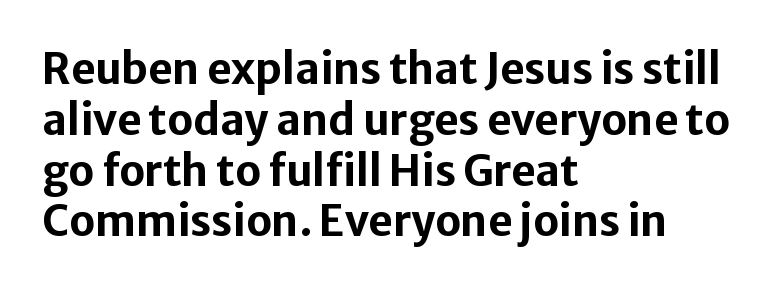
The image shows 42 px bold sans-serif type, upright; set left-aligned, line spacing 1.21x, normal letter spacing, not underlined; low stroke contrast and a medium x-height.
